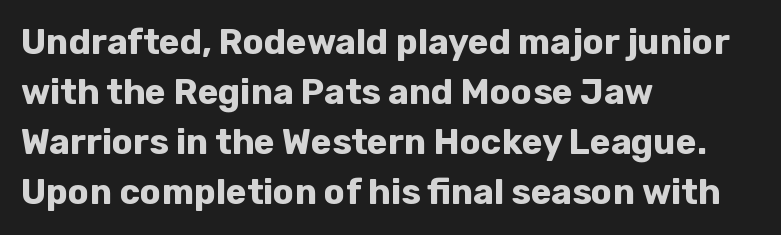
If you drew a line through each stem, it would be perfectly vertical. Is the letter spacing exaggerated? No — it looks like the ordinary default. Visually the block forms a straight wall on the left and a jagged coastline on the right. Are there feet on the stems? There aren't — it's a sans. The rendering uses a bold face; every stroke is thick and dark. Here the designer chose a conventional face with non-uniform glyph widths.
